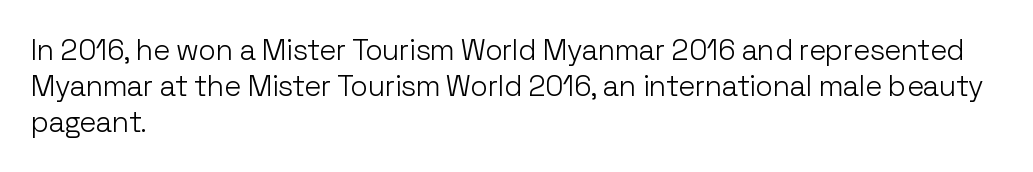
Serif or sans? Sans — the stroke terminals are bare. Horizontal alignment here is leftward, the default for most running prose. Default kerning and tracking; the words read as compact shapes. Style check: upright. Weight: in the light-to-regular range. Quick note: underline off.
